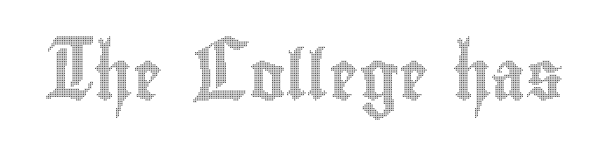
Vertical strokes here are truly vertical. Underlining? Definitely not there. The letters sit at their default tracking, neither squeezed nor spread. Do the characters align in a grid? No, the font is proportional.
